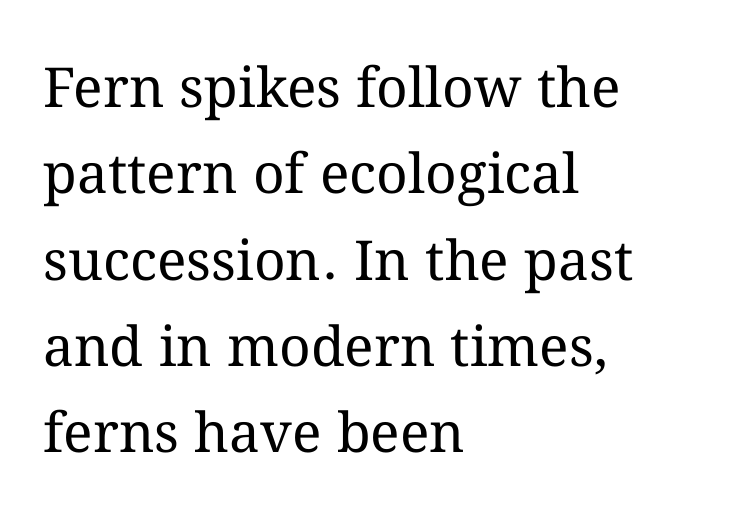
The image shows 55 px regular-weight type, upright; set left-aligned, normal line spacing (1.57x), normal letter spacing, not underlined; medium stroke contrast and a medium x-height.
